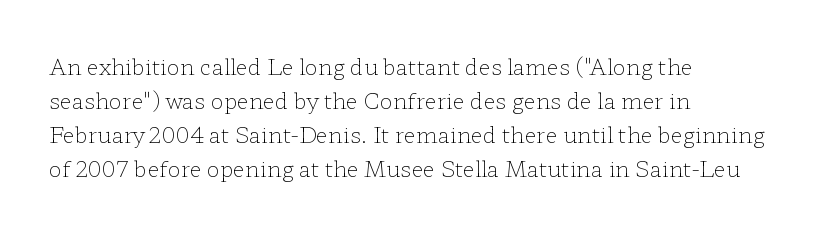
Caption: multi-line text, flush left, ragged right. Rendered with straight, roman letterforms. Beneath every word, the page is bare. Weight: not bold — regular or lighter. Nobody touched the tracking dial on this one. Vertically, the passage feels balanced, rows spaced as you'd expect.
